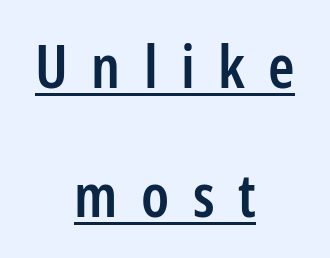
{"serif": "no", "italic": "no", "bold": "semi", "weight": "semibold", "width": "condensed", "stroke_contrast": "low", "x_height": "medium", "monospaced": "no", "underline": "yes", "align": "center", "line_spacing": "loose", "line_spacing_ratio": 2.15, "letter_spacing": "wide", "letter_spacing_em": 0.39, "glyph_px": 60}
